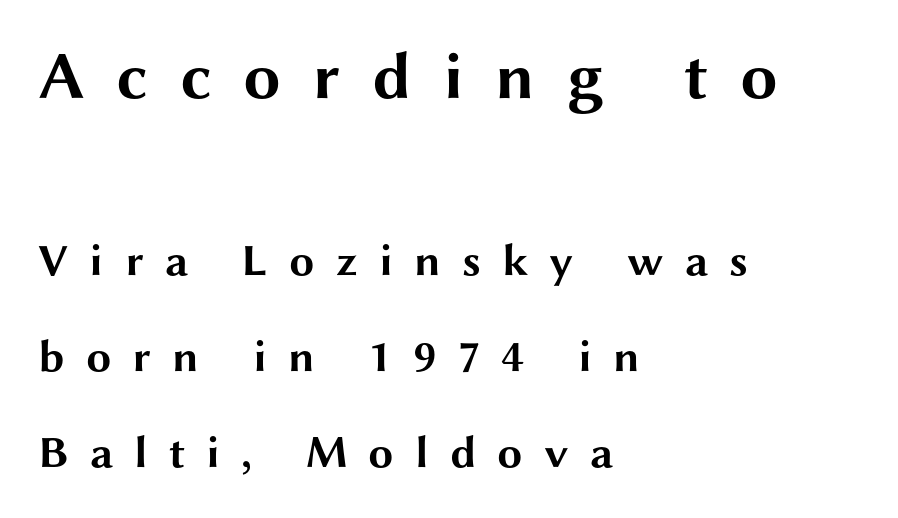
Q: Is the text bold? A: Yes.
Q: Is the text italic (slanted)? A: No, it is upright.
Q: Is the typeface a serif or a sans-serif typeface? A: Sans-serif.
Q: Is the text underlined? A: No.
Q: How is the paragraph aligned? A: Left-aligned.
Q: Is the spacing between letters normal or unusually wide? A: Unusually wide.
Q: Is the spacing between lines tight, normal or loose? A: Loose.
Q: Which block of text is set in a larger size, the first (top) or the second (bottom)? A: The first (top) one.
Q: Width (condensed, normal, or wide)? A: Wide.
Q: Stroke contrast? A: Medium.
Q: x-height? A: Medium.
Q: Monospaced? A: No.
